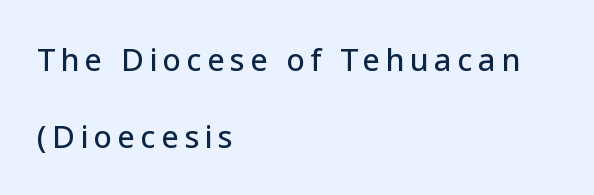
{"serif": "no", "italic": "no", "width": "normal", "stroke_contrast": "low", "x_height": "medium", "monospaced": "no", "underline": "no", "align": "left", "line_spacing": "loose", "line_spacing_ratio": 2.47, "glyph_px": 31}
